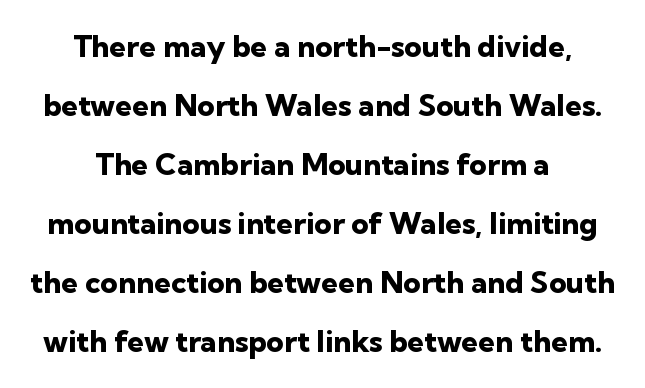
Q: Is the text bold? A: Yes.
Q: Is the text italic (slanted)? A: No, it is upright.
Q: Is the typeface a serif or a sans-serif typeface? A: Sans-serif.
Q: Is the text underlined? A: No.
Q: How is the paragraph aligned? A: Centered.
Q: Is the spacing between letters normal or unusually wide? A: Normal.
Q: Is the spacing between lines tight, normal or loose? A: Loose.
Q: Width (condensed, normal, or wide)? A: Normal.
Q: Stroke contrast? A: Low.
Q: x-height? A: Medium.
Q: Monospaced? A: No.
